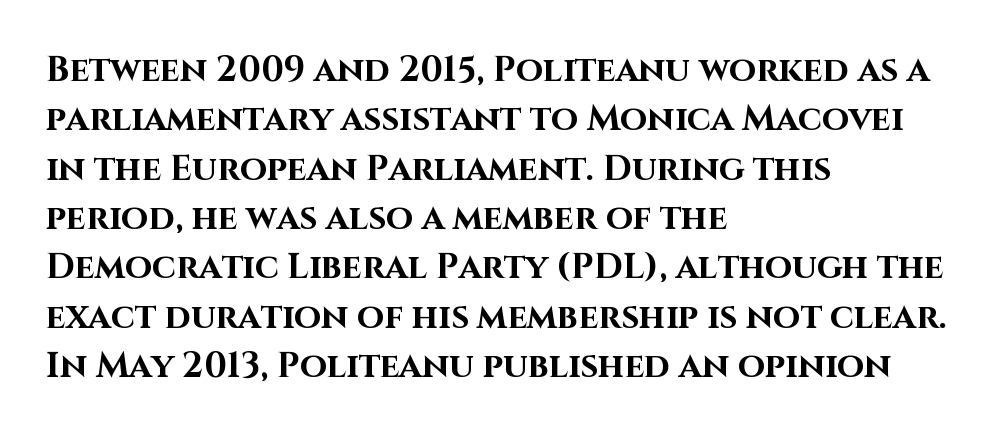
The image shows 35 px bold sans-serif type, upright; set left-aligned, normal line spacing (1.41x), normal letter spacing, not underlined; high stroke contrast and a large x-height.
